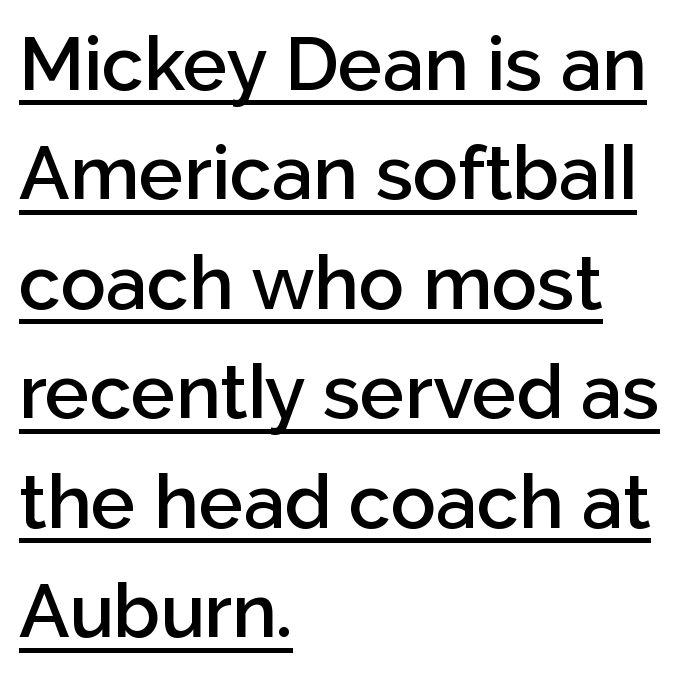
Underline: present. The ragged edge is on the right, which tells us the setting is flush left. Vertical spacing — default. Set as a demibold, roughly 600 on the weight scale. Designer's note — italics off, roman on.
